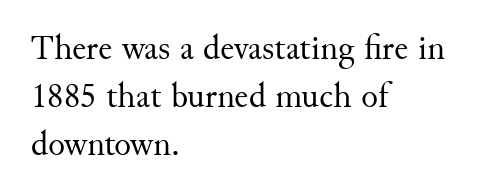
The image shows 35 px regular-weight serif type, upright; set left-aligned, normal line spacing (1.37x), normal letter spacing, not underlined; medium stroke contrast and a small x-height.
